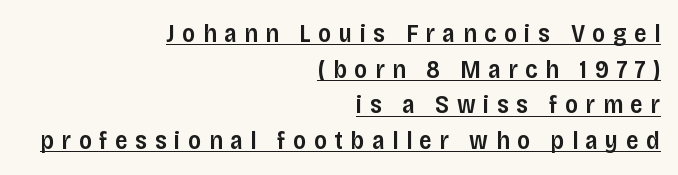
The image shows 25 px text type, upright; set right-aligned, normal line spacing (1.43x), unusually wide letter spacing (+0.3 em), underlined.
